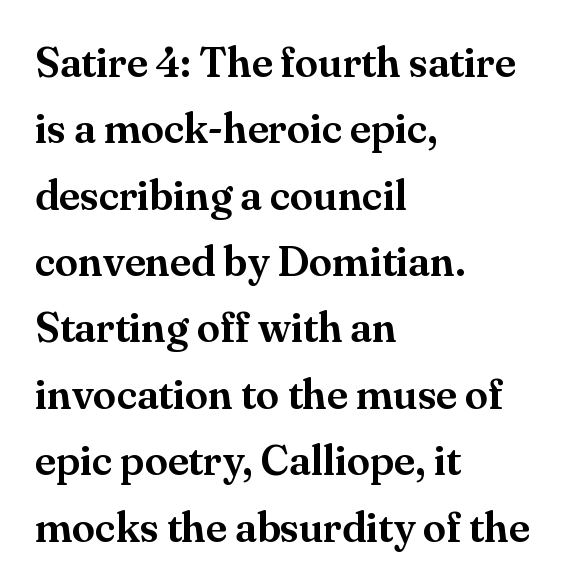
You could not count columns in this text — the font is proportionally spaced. The glyphs in this specimen are seriffed. The letters stand straight up with perfectly vertical stems. The leading is moderate, giving the passage an even texture. These lines keep a tight, regular rhythm from letter to letter. The rag falls on the right side of this text block.
